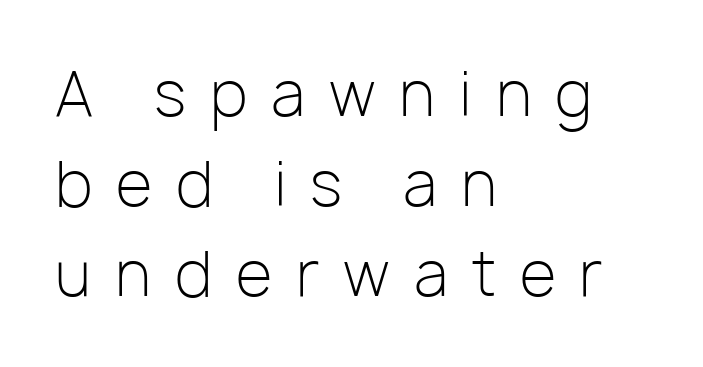
{"serif": "no", "italic": "no", "bold": "no", "weight": "light", "width": "normal", "stroke_contrast": "low", "x_height": "medium", "monospaced": "no", "underline": "no", "align": "left", "line_spacing": "normal", "line_spacing_ratio": 1.5, "letter_spacing": "wide", "letter_spacing_em": 0.4, "glyph_px": 60}
